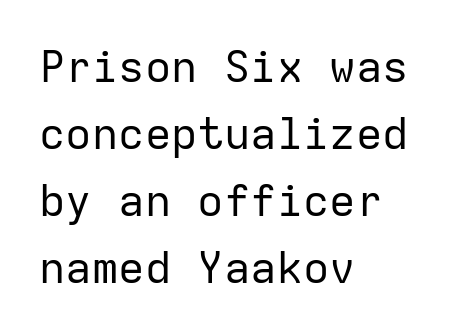
The image shows 44 px regular-weight sans-serif type, upright, monospaced; set left-aligned, normal line spacing (1.52x), normal letter spacing, not underlined; low stroke contrast and a medium x-height.
